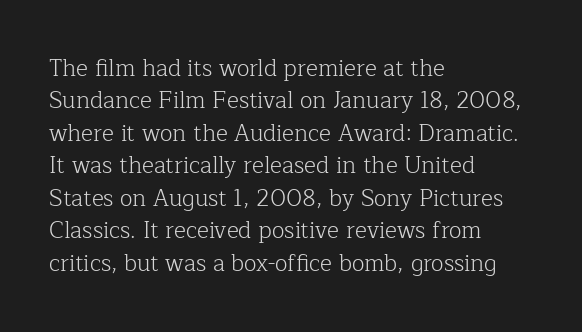
Q: Is the text bold? A: No.
Q: Is the text italic (slanted)? A: No, it is upright.
Q: Is the text underlined? A: No.
Q: How is the paragraph aligned? A: Left-aligned.
Q: Is the spacing between letters normal or unusually wide? A: Normal.
Q: Is the spacing between lines tight, normal or loose? A: Normal.
